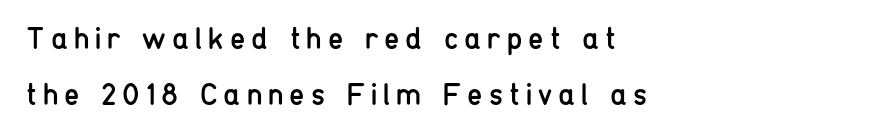
The image shows 31 px regular-weight, condensed sans-serif type, upright; set left-aligned, line spacing 1.8x, not underlined; low stroke contrast and a medium x-height.
